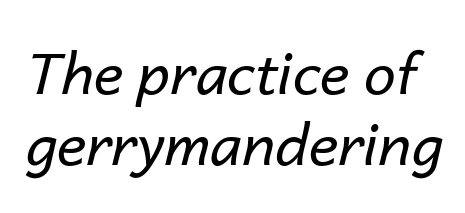
The image shows 57 px regular-weight type, italic (leaning right); set normal line spacing (1.25x), normal letter spacing, not underlined; low stroke contrast and a medium x-height.
